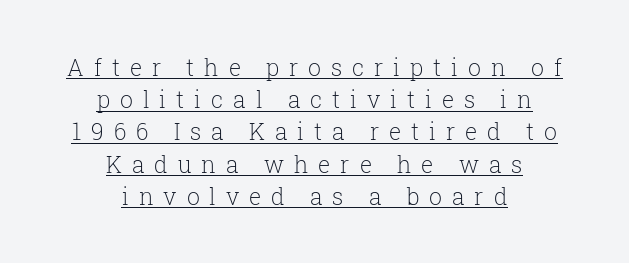
Q: Is the text bold? A: No.
Q: Is the text italic (slanted)? A: No, it is upright.
Q: Is the text underlined? A: Yes.
Q: How is the paragraph aligned? A: Centered.
Q: Is the spacing between letters normal or unusually wide? A: Unusually wide.
Q: Is the spacing between lines tight, normal or loose? A: Normal.
